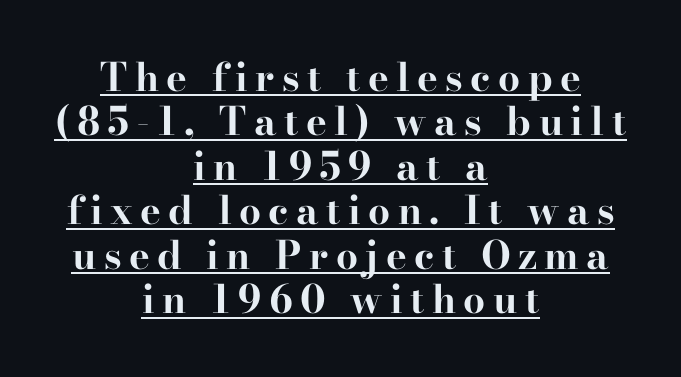
The image shows 39 px bold, wide serif type, upright; set centered, tight line spacing (1.14x), underlined; high stroke contrast and a small x-height.
